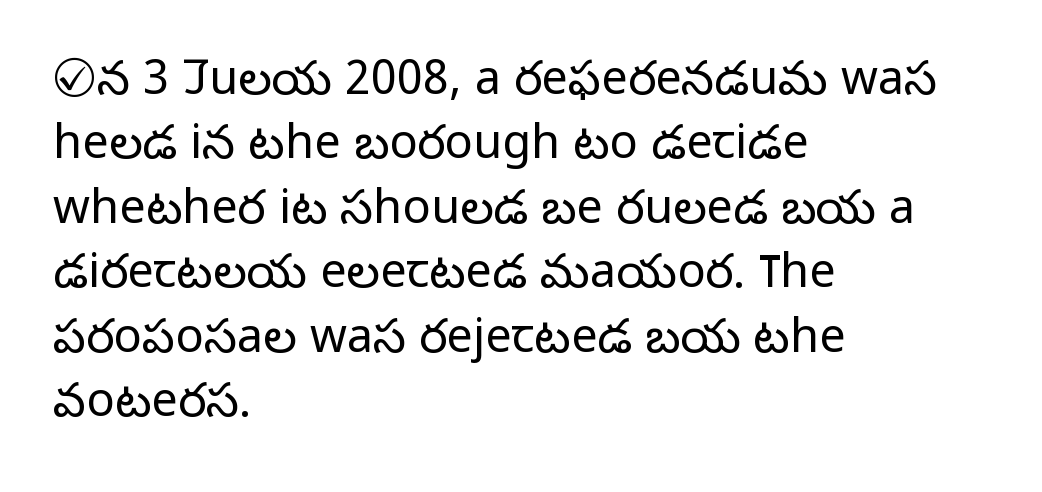
Q: Is the text bold? A: No.
Q: Is the text italic (slanted)? A: No, it is upright.
Q: Is the typeface a serif or a sans-serif typeface? A: Sans-serif.
Q: Is the text underlined? A: No.
Q: How is the paragraph aligned? A: Left-aligned.
Q: Is the spacing between letters normal or unusually wide? A: Normal.
Q: Is the spacing between lines tight, normal or loose? A: Normal.
Q: Width (condensed, normal, or wide)? A: Normal.
Q: Stroke contrast? A: Low.
Q: x-height? A: Medium.
Q: Monospaced? A: No.
